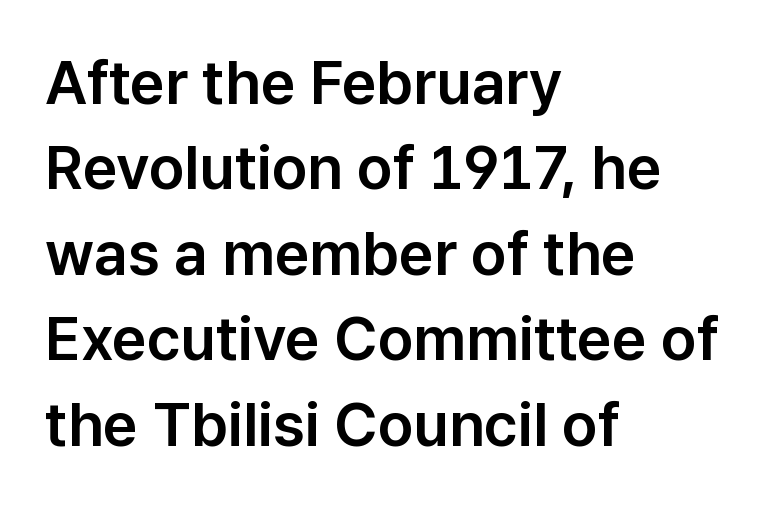
{"serif": "no", "italic": "no", "width": "normal", "stroke_contrast": "low", "x_height": "medium", "monospaced": "no", "underline": "no", "align": "left", "line_spacing": "normal", "line_spacing_ratio": 1.4, "letter_spacing": "normal", "letter_spacing_em": 0.0, "glyph_px": 61}
